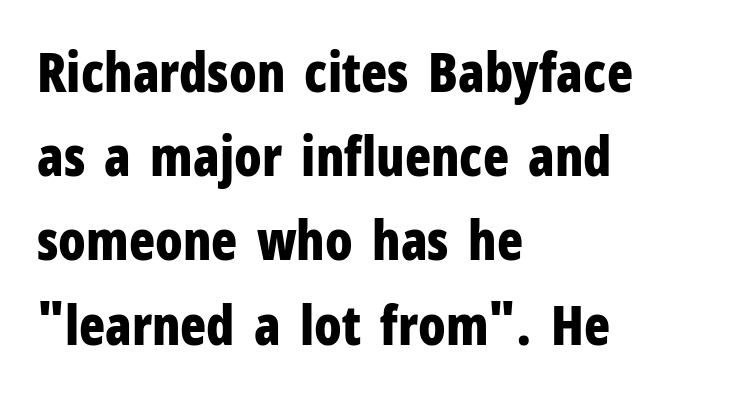
The setting favours the left margin, as ordinary paragraphs usually do. It's the straight-up-and-down kind of type. Is this a fixed-width face? No — the glyphs have proportional, varying widths. To sum up the face: it is a sans, with no serifs. Tracking here is standard; glyphs follow each other at the usual distance.
